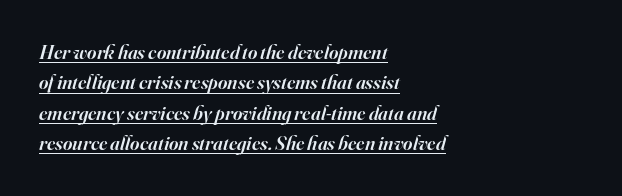
Q: Is the text bold? A: Semi-bold.
Q: Is the text italic (slanted)? A: Yes, it leans right by about 16 degrees.
Q: Is the text underlined? A: Yes.
Q: How is the paragraph aligned? A: Left-aligned.
Q: Is the spacing between letters normal or unusually wide? A: Normal.
Q: Is the spacing between lines tight, normal or loose? A: Normal.
